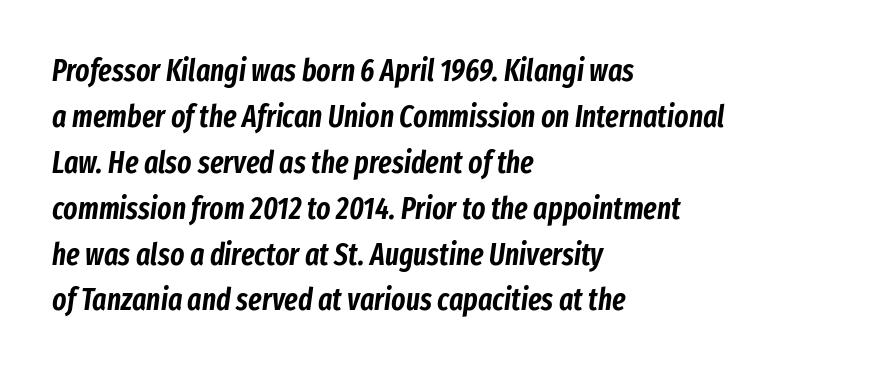
Q: Is the text italic (slanted)? A: Yes, it leans right by about 8 degrees.
Q: Is the text underlined? A: No.
Q: How is the paragraph aligned? A: Left-aligned.
Q: Is the spacing between letters normal or unusually wide? A: Normal.
Q: Is the spacing between lines tight, normal or loose? A: Normal.
Q: Width (condensed, normal, or wide)? A: Condensed.
Q: Stroke contrast? A: Low.
Q: x-height? A: Medium.
Q: Monospaced? A: No.
